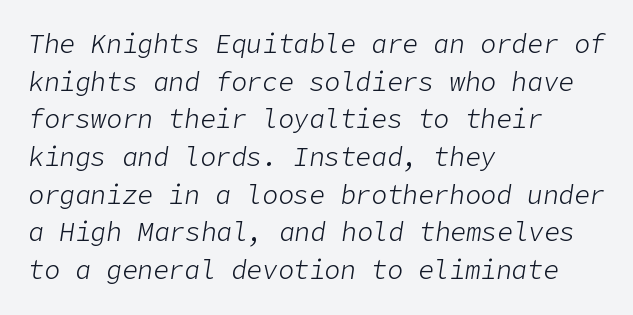
Q: Is the text bold? A: No.
Q: Is the text italic (slanted)? A: Yes, it leans right by about 9 degrees.
Q: Is the text underlined? A: No.
Q: How is the paragraph aligned? A: Left-aligned.
Q: Is the spacing between letters normal or unusually wide? A: Normal.
Q: Is the spacing between lines tight, normal or loose? A: Normal.
